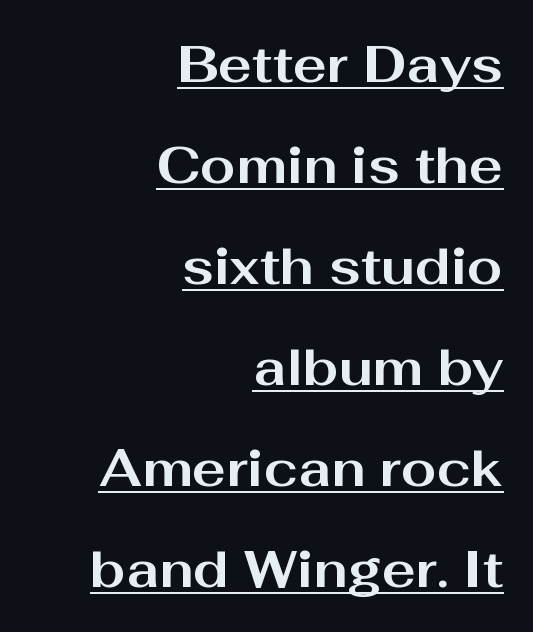
The image shows 51 px bold, wide sans-serif type, upright; set right-aligned, loose line spacing (1.98x), normal letter spacing, underlined; medium stroke contrast and a medium x-height.
